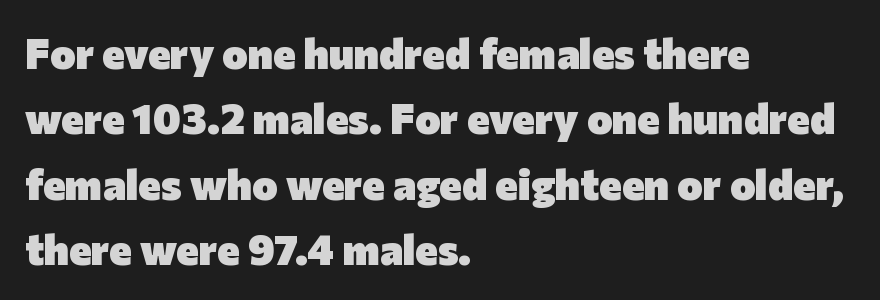
{"serif": "no", "italic": "no", "bold": "yes", "weight": "heavy", "width": "normal", "stroke_contrast": "low", "x_height": "medium", "monospaced": "no", "underline": "no", "align": "left", "line_spacing": "normal", "line_spacing_ratio": 1.52, "letter_spacing": "normal", "letter_spacing_em": 0.0, "glyph_px": 43}
